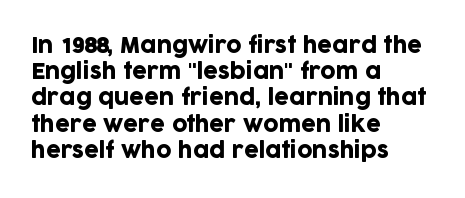
The image shows 21 px text type, upright; set left-aligned, normal line spacing (1.25x), normal letter spacing, not underlined.
